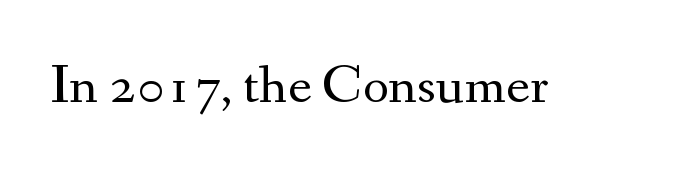
Q: Is the text bold? A: No.
Q: Is the text italic (slanted)? A: No, it is upright.
Q: Is the typeface a serif or a sans-serif typeface? A: Serif.
Q: Is the text underlined? A: No.
Q: Is the spacing between letters normal or unusually wide? A: Normal.
Q: Width (condensed, normal, or wide)? A: Normal.
Q: Stroke contrast? A: Medium.
Q: x-height? A: Small.
Q: Monospaced? A: No.
